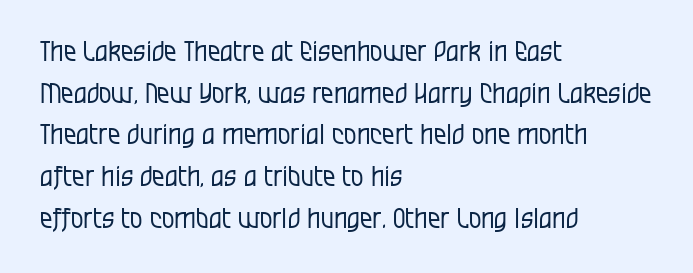
The image shows 28 px regular-weight, condensed sans-serif type, upright; set left-aligned, normal line spacing (1.49x), normal letter spacing, not underlined; low stroke contrast and a large x-height.
